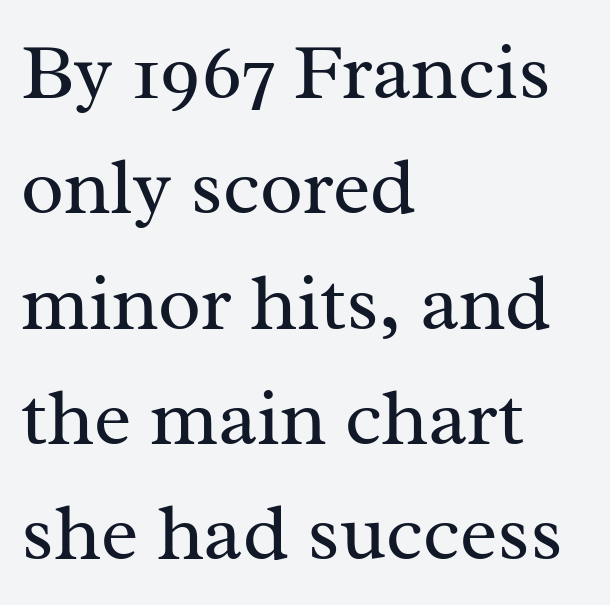
The image shows 79 px regular-weight serif type, upright; set left-aligned, normal line spacing (1.46x), normal letter spacing, not underlined; medium stroke contrast and a medium x-height.
